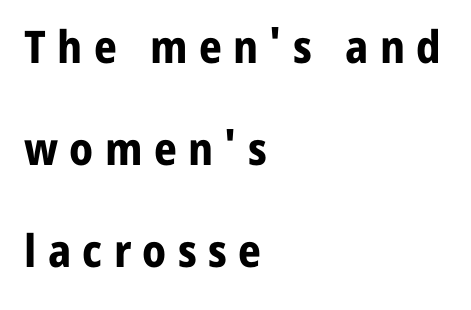
Serif or sans? Sans — the stroke terminals are bare. The face used here is rendered with a markedly widened letterfit. The rendering uses a large line-height, opening up the rows. The face used here is proportionally spaced, like ordinary book or web type.
